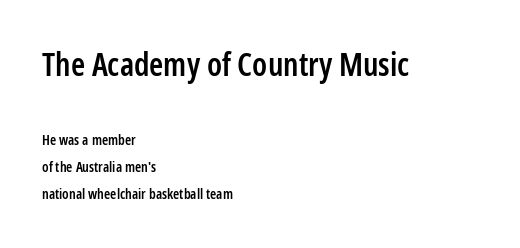
{"serif": "no", "italic": "no", "bold": "semi", "weight": "semibold", "width": "condensed", "stroke_contrast": "low", "x_height": "medium", "monospaced": "no", "underline": "no", "align": "left", "line_spacing": "loose", "line_spacing_ratio": 1.94, "letter_spacing": "normal", "letter_spacing_em": 0.0, "larger_block": "first", "size_ratio": 2.29, "glyph_px": 32}
